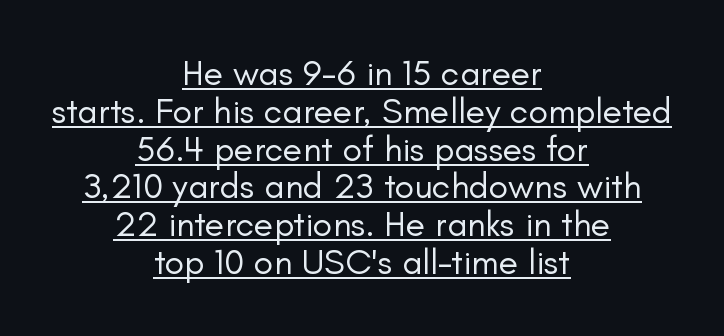
Q: Is the text bold? A: No.
Q: Is the text italic (slanted)? A: No, it is upright.
Q: Is the typeface a serif or a sans-serif typeface? A: Sans-serif.
Q: Is the text underlined? A: Yes.
Q: How is the paragraph aligned? A: Centered.
Q: Is the spacing between letters normal or unusually wide? A: Normal.
Q: Is the spacing between lines tight, normal or loose? A: Tight.
Q: Width (condensed, normal, or wide)? A: Normal.
Q: Stroke contrast? A: Low.
Q: x-height? A: Small.
Q: Monospaced? A: No.
